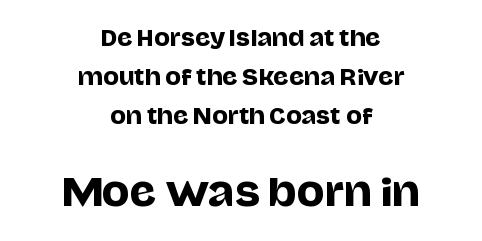
{"serif": "no", "italic": "no", "width": "normal", "stroke_contrast": "low", "x_height": "large", "monospaced": "no", "underline": "no", "align": "center", "line_spacing_ratio": 1.85, "letter_spacing": "normal", "letter_spacing_em": 0.0, "larger_block": "second", "size_ratio": 1.76, "glyph_px": 37}
